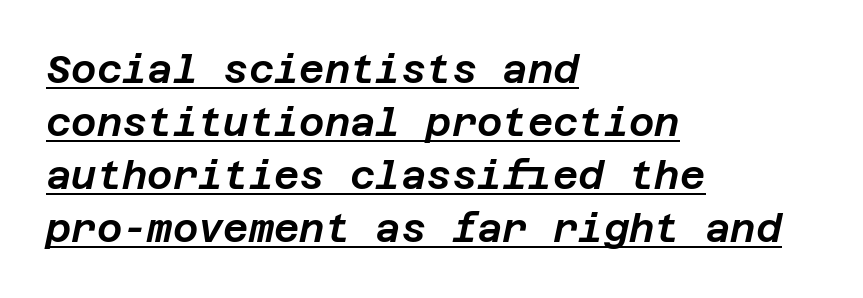
The image shows 39 px text type, italic (leaning right); set left-aligned, normal line spacing (1.36x), normal letter spacing, underlined; low stroke contrast and a large x-height.
